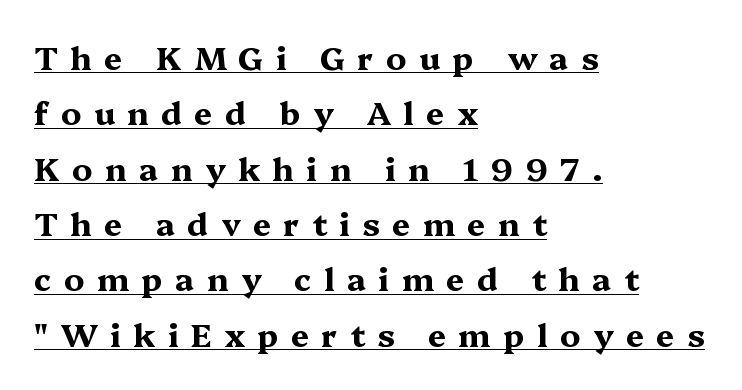
Q: Is the text bold? A: Yes.
Q: Is the text italic (slanted)? A: No, it is upright.
Q: Is the typeface a serif or a sans-serif typeface? A: Serif.
Q: Is the text underlined? A: Yes.
Q: How is the paragraph aligned? A: Left-aligned.
Q: Is the spacing between letters normal or unusually wide? A: Unusually wide.
Q: Width (condensed, normal, or wide)? A: Wide.
Q: Stroke contrast? A: Medium.
Q: x-height? A: Medium.
Q: Monospaced? A: No.
